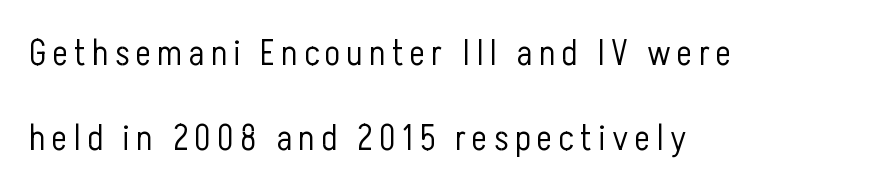
Proportional: the letters do not fall into vertical columns. Typographically, this falls in the sans-serif category. These lines stand farther apart than default settings would place them. Anything drawn beneath the words? Only blank space. Horizontally, the lines are justified to the leading edge only.
